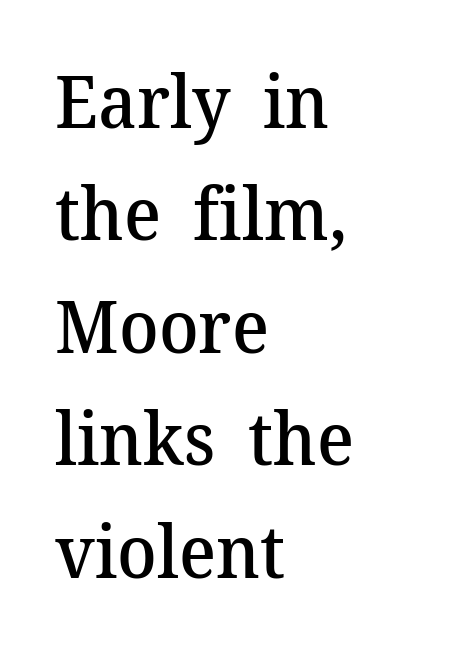
{"serif": "yes", "italic": "no", "bold": "semi", "weight": "semibold", "width": "normal", "stroke_contrast": "medium", "x_height": "medium", "monospaced": "no", "underline": "no", "align": "left", "line_spacing": "normal", "line_spacing_ratio": 1.54, "letter_spacing": "normal", "letter_spacing_em": 0.0, "glyph_px": 73}
